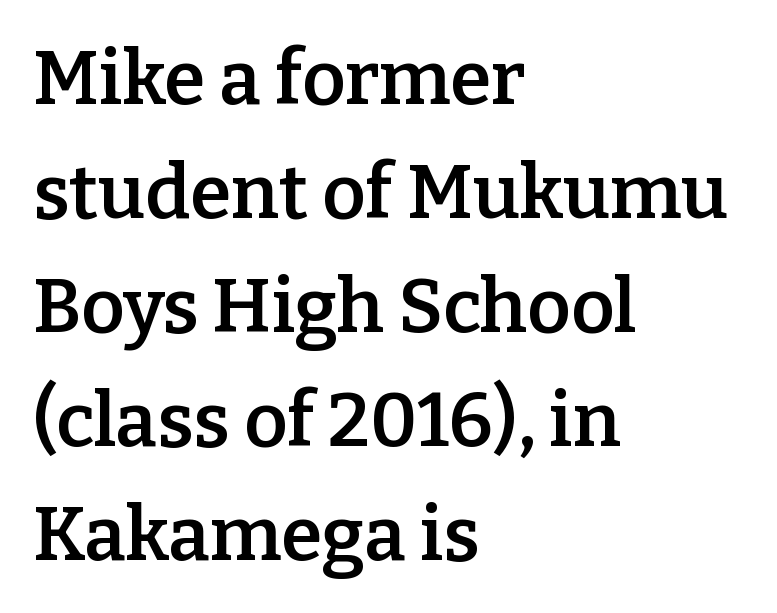
The image shows 75 px semibold serif type, upright; set left-aligned, normal line spacing (1.52x), normal letter spacing, not underlined; low stroke contrast and a medium x-height.
